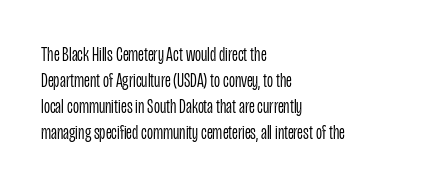
The typography opts for an upright posture over an oblique one. Unmarked baselines from the first word to the last. Students, note that the glyphs here touch the page at normal intervals. Which margin do the lines hug? The left one — the right edge is uneven. The typesetting does not lean heavy: it is not bold.
